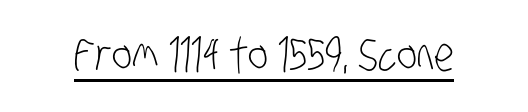
{"serif": "no", "bold": "no", "weight": "light", "width": "condensed", "stroke_contrast": "low", "x_height": "large", "monospaced": "no", "underline": "yes", "letter_spacing": "normal", "letter_spacing_em": 0.0, "glyph_px": 47}
